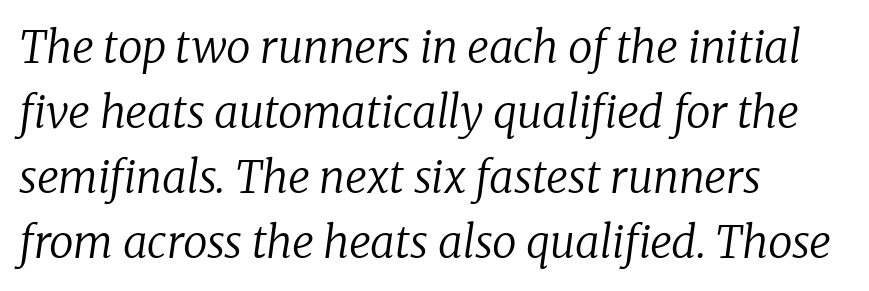
You can tell it's italic because the verticals aren't actually vertical. A student would call this left alignment; a typographer would say flush left, rag right. Stroke terminals: seriffed. This sample has the flowing, uneven cadence of proportional lettering. The passage shown is not underscored anywhere. Compared with a typical body face, this is equally light or lighter still.
